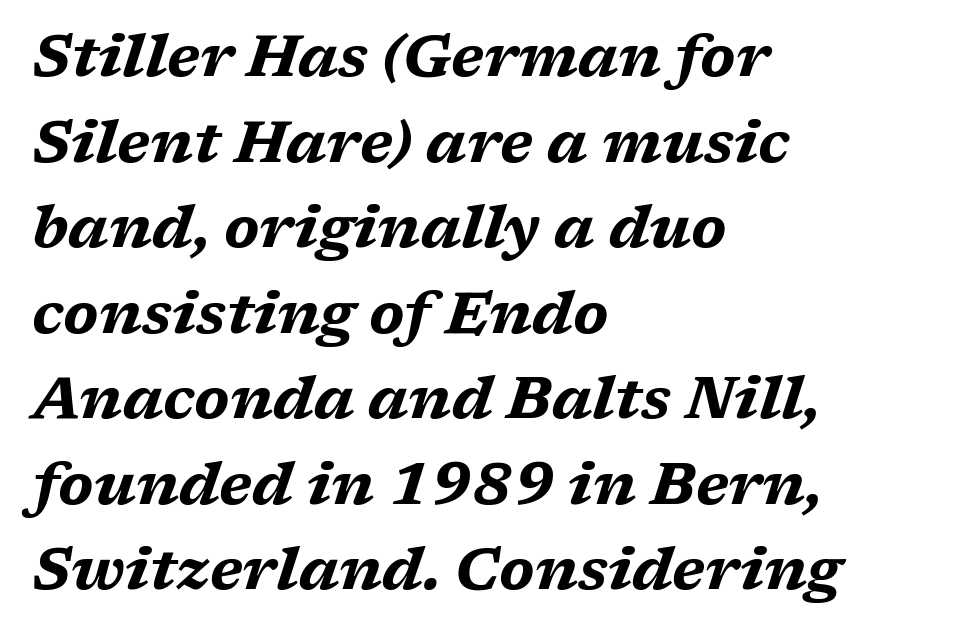
{"italic": "yes", "lean": "right", "slant_degrees": 17, "bold": "yes", "weight": "bold", "width": "wide", "stroke_contrast": "medium", "x_height": "medium", "monospaced": "no", "underline": "no", "align": "left", "line_spacing": "normal", "line_spacing_ratio": 1.45, "letter_spacing": "normal", "letter_spacing_em": 0.0, "glyph_px": 59}
